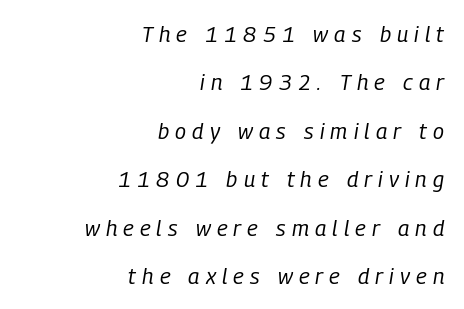
The image shows 22 px text type, italic (leaning right); set right-aligned, loose line spacing (2.2x), unusually wide letter spacing (+0.28 em), not underlined.
